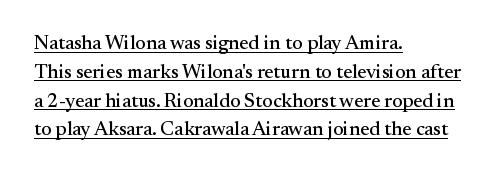
Decoration check: the copy is underlined. These lines stack with their left ends in a neat column. Tall strokes in this sample are plumb rather than angled. The lines sit at an ordinary, default distance from one another. Tracking value appears to be zero — textbook default spacing.
